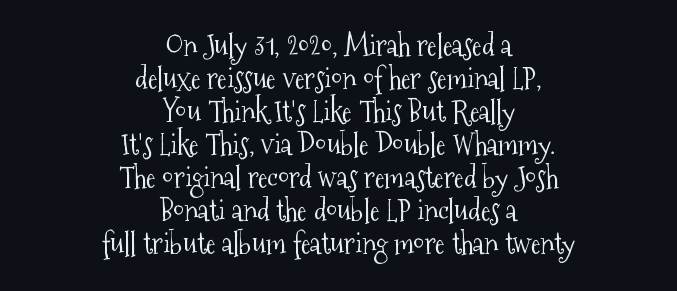
Q: Is the text bold? A: No.
Q: Is the text italic (slanted)? A: No, it is upright.
Q: Is the typeface a serif or a sans-serif typeface? A: Serif.
Q: Is the text underlined? A: No.
Q: How is the paragraph aligned? A: Centered.
Q: Is the spacing between letters normal or unusually wide? A: Normal.
Q: Is the spacing between lines tight, normal or loose? A: Tight.
Q: Width (condensed, normal, or wide)? A: Condensed.
Q: Stroke contrast? A: Medium.
Q: x-height? A: Medium.
Q: Monospaced? A: No.
